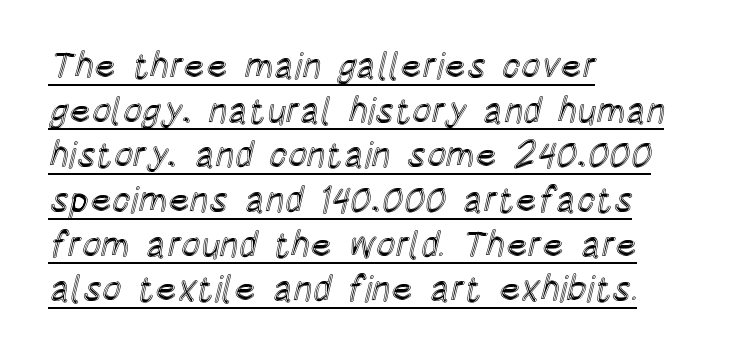
Q: Is the text italic (slanted)? A: Yes.
Q: Is the text underlined? A: Yes.
Q: How is the paragraph aligned? A: Left-aligned.
Q: Is the spacing between letters normal or unusually wide? A: Normal.
Q: Width (condensed, normal, or wide)? A: Condensed.
Q: x-height? A: Large.
Q: Monospaced? A: No.
